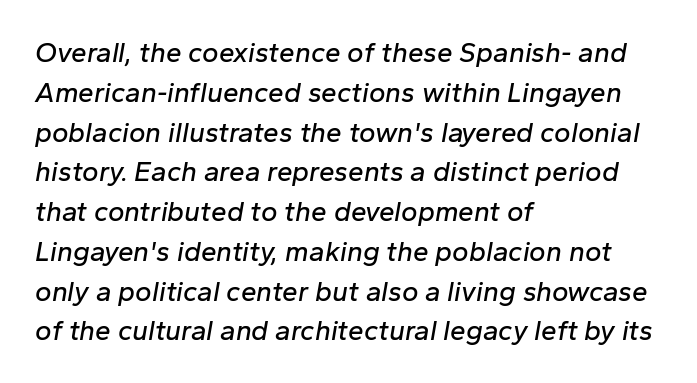
The image shows 28 px text type, italic (leaning right); set left-aligned, normal line spacing (1.42x), normal letter spacing, not underlined; low stroke contrast and a medium x-height.
